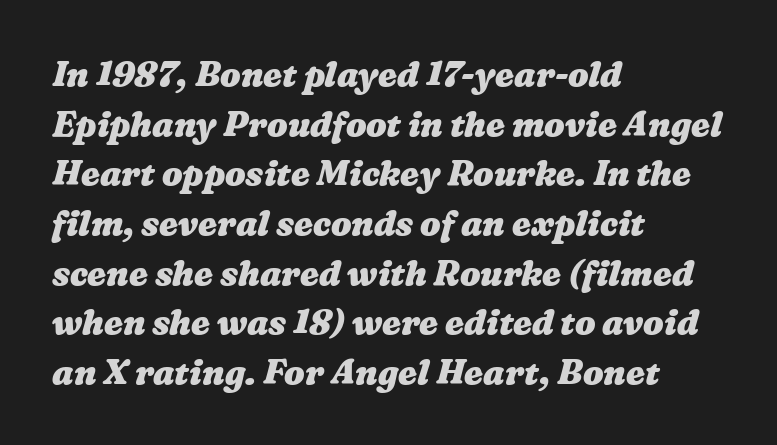
This sample has the flowing, uneven cadence of proportional lettering. Honestly, there is no underline to notice here at all. A typesetter would call this zero additional tracking. Typographic density is high because the face is bold. Which margin do the lines hug? The left one — the right edge is uneven. The lines sit at an ordinary, default distance from one another.
